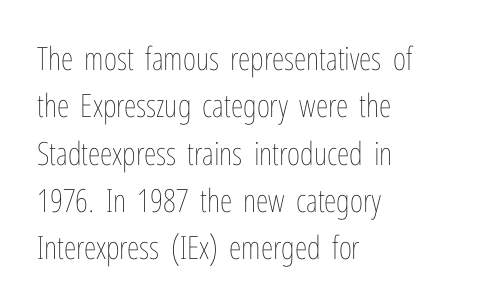
The image shows 32 px thin, condensed type, upright; set left-aligned, normal line spacing (1.48x), normal letter spacing, not underlined; low stroke contrast and a medium x-height.
